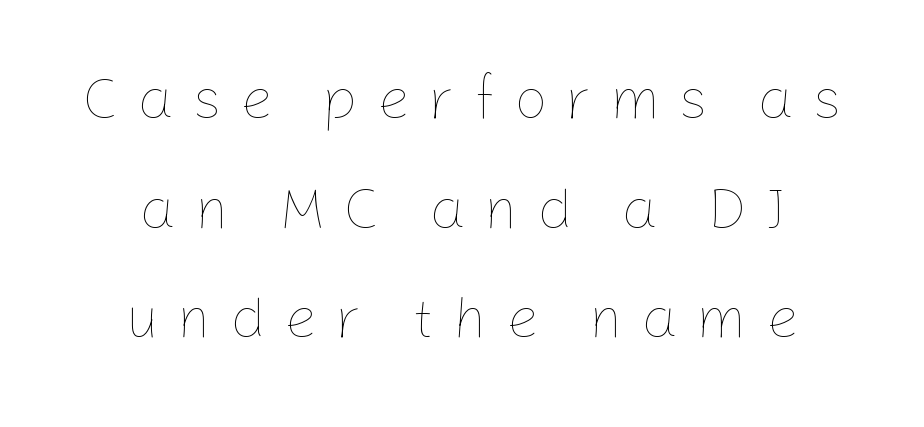
Q: Is the text bold? A: No.
Q: Is the text italic (slanted)? A: No, it is upright.
Q: Is the text underlined? A: No.
Q: How is the paragraph aligned? A: Centered.
Q: Is the spacing between letters normal or unusually wide? A: Unusually wide.
Q: Width (condensed, normal, or wide)? A: Normal.
Q: Stroke contrast? A: Low.
Q: x-height? A: Medium.
Q: Monospaced? A: No.
